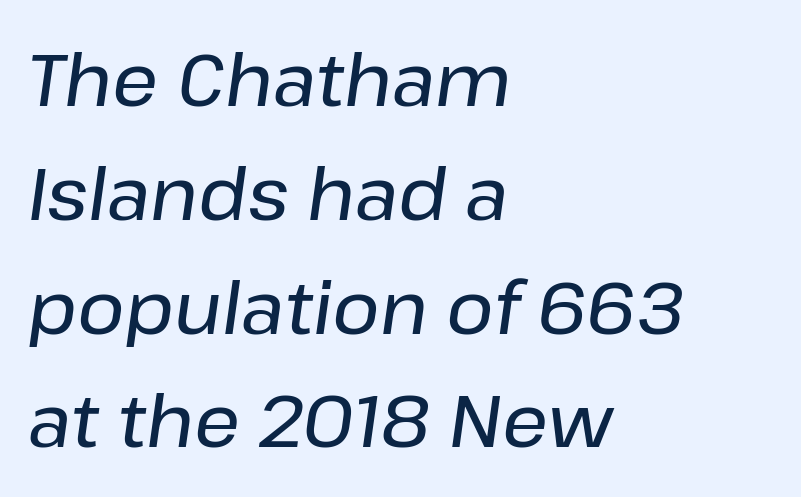
The image shows 72 px text type, italic (leaning right); set left-aligned, normal line spacing (1.58x), normal letter spacing, not underlined; low stroke contrast and a medium x-height.
